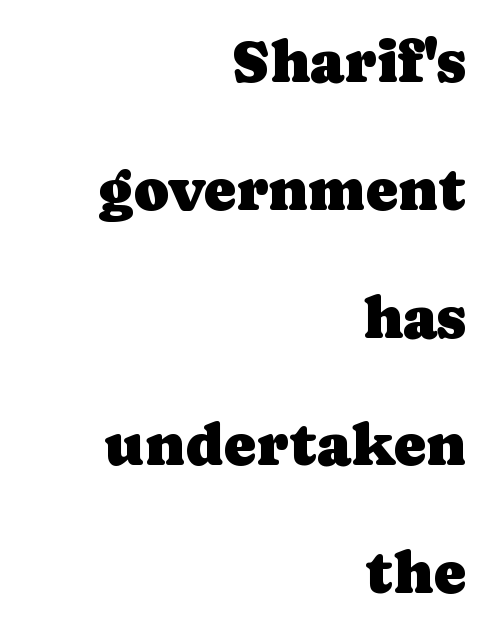
Q: Is the text italic (slanted)? A: No, it is upright.
Q: Is the typeface a serif or a sans-serif typeface? A: Serif.
Q: Is the text underlined? A: No.
Q: How is the paragraph aligned? A: Right-aligned.
Q: Is the spacing between letters normal or unusually wide? A: Normal.
Q: Is the spacing between lines tight, normal or loose? A: Loose.
Q: Width (condensed, normal, or wide)? A: Normal.
Q: Stroke contrast? A: Low.
Q: x-height? A: Medium.
Q: Monospaced? A: No.
